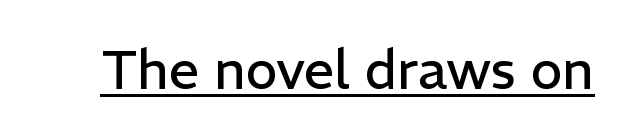
No letter is thick-stroked: the sample isn't bold. Default kerning and tracking; the words read as compact shapes. The face used here is proportionally spaced, like ordinary book or web type. Is there any slant? The stems are plumb.
